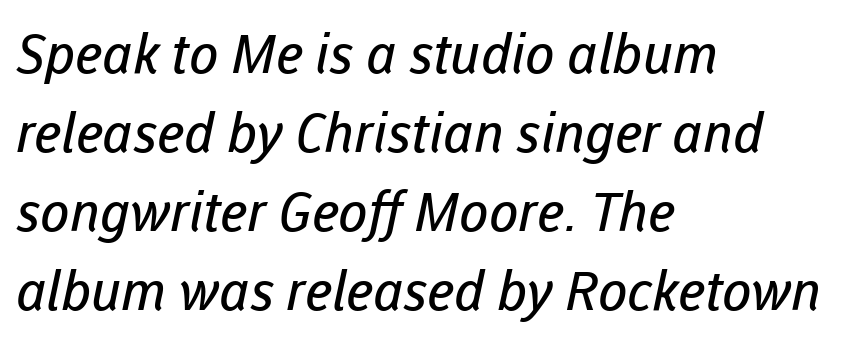
Q: Is the text bold? A: No.
Q: Is the typeface a serif or a sans-serif typeface? A: Sans-serif.
Q: Is the text underlined? A: No.
Q: How is the paragraph aligned? A: Left-aligned.
Q: Is the spacing between letters normal or unusually wide? A: Normal.
Q: Is the spacing between lines tight, normal or loose? A: Normal.
Q: Width (condensed, normal, or wide)? A: Normal.
Q: Stroke contrast? A: Low.
Q: x-height? A: Medium.
Q: Monospaced? A: No.
